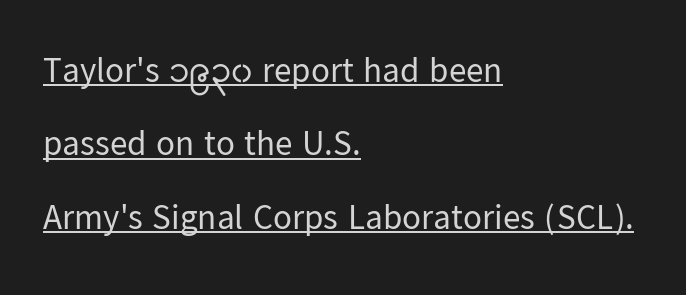
The image shows 35 px regular-weight sans-serif type, upright; set left-aligned, loose line spacing (2.1x), normal letter spacing, underlined; low stroke contrast and a medium x-height.
